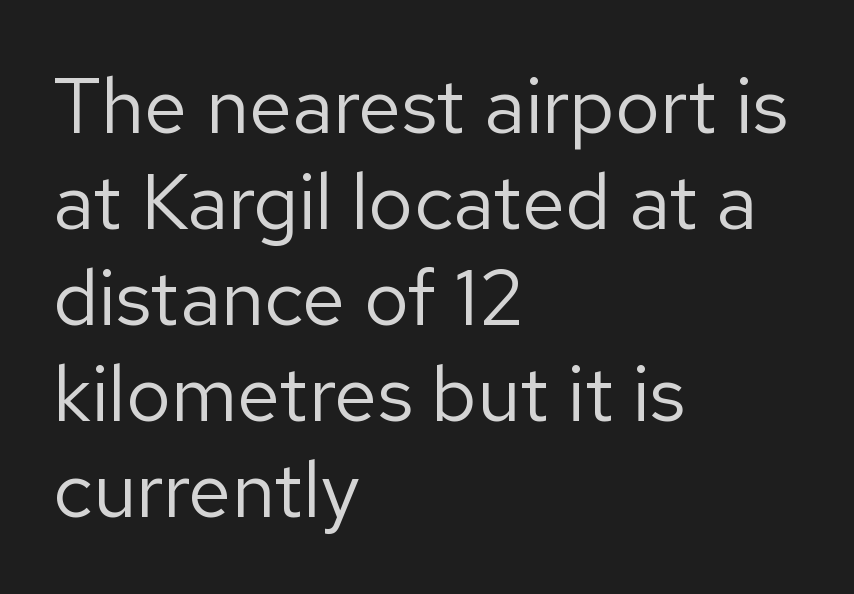
The passage shown is typed in a proportional face where columns would drift. Note: no serifs on the glyphs. Heft: none added — not bold. Each row of text sits above clean, open space.
